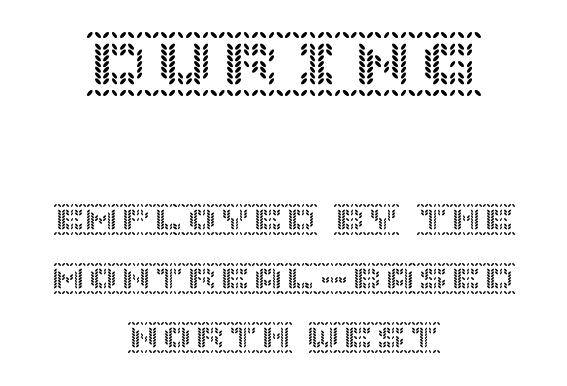
The image shows 66 px text type, upright; set centered, line spacing 1.8x, normal letter spacing, not underlined; the first (top) block is 2.0x larger; a large x-height.
